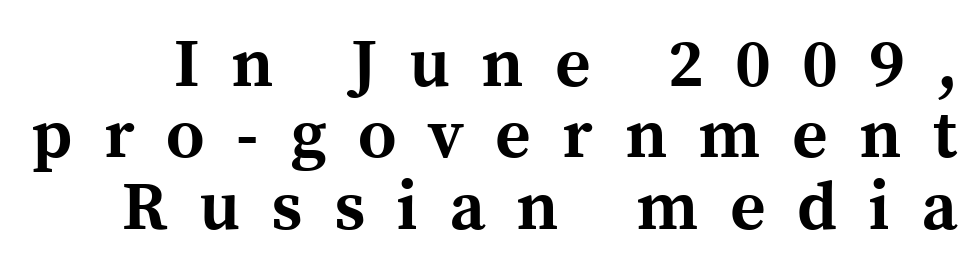
Q: Is the text bold? A: Yes.
Q: Is the text italic (slanted)? A: No, it is upright.
Q: Is the typeface a serif or a sans-serif typeface? A: Serif.
Q: Is the text underlined? A: No.
Q: Is the spacing between letters normal or unusually wide? A: Unusually wide.
Q: Is the spacing between lines tight, normal or loose? A: Tight.
Q: Width (condensed, normal, or wide)? A: Normal.
Q: x-height? A: Medium.
Q: Monospaced? A: No.
